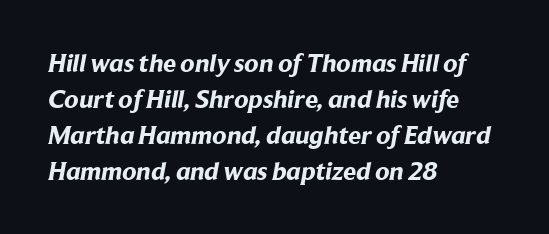
The image shows 26 px bold type; set left-aligned, normal line spacing (1.39x), normal letter spacing, not underlined.
